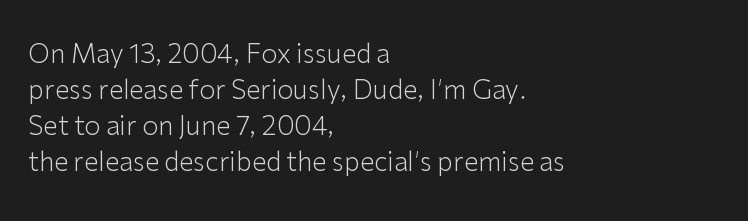
Teacher's note: observe the even left margin — that is flush-left alignment. Students, note that the glyphs here touch the page at normal intervals. Do the letters lean? They stand straight. Descenders hang freely into open space. Stem width sits at or under what a default text font uses.
